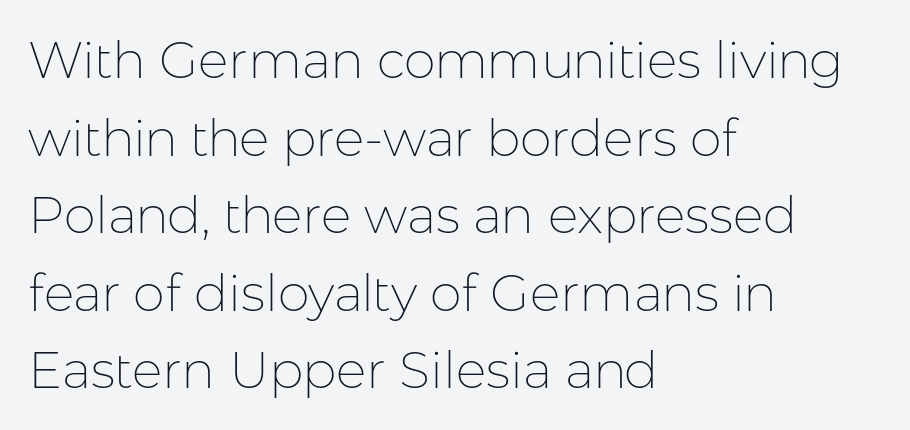
Designer's note — italics off, roman on. Note the varied advance widths — an 'i' is clearly narrower than an 'm'. Bare-footed words on every line. Where is the straight margin? On the left. A sans-serif font was chosen for this passage. Is the stroke heavy? The answer is a plain regular-or-lighter.
